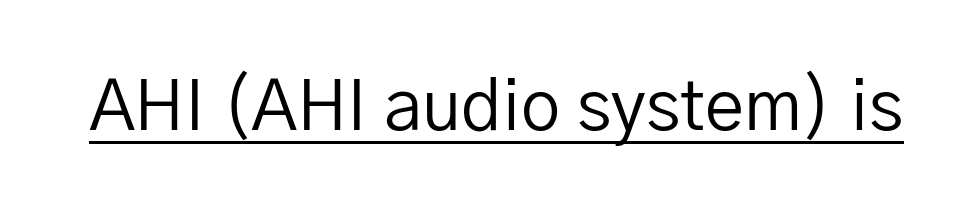
{"serif": "no", "italic": "no", "bold": "no", "weight": "regular", "width": "normal", "stroke_contrast": "low", "x_height": "medium", "monospaced": "no", "underline": "yes", "letter_spacing": "normal", "letter_spacing_em": 0.0, "glyph_px": 70}
